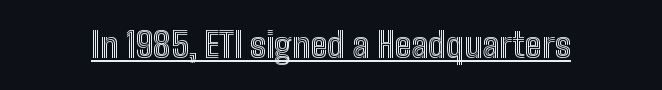
This is the regular roman posture of the typeface. Does a line run under the words? Yes, clearly. Looks like regular typesetting: each glyph gets only the width it needs. The letterforms sit shoulder to shoulder at normal distance.
